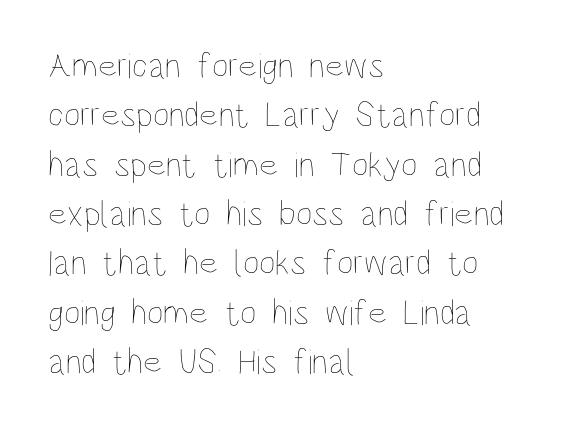
The ragged edge is on the right, which tells us the setting is flush left. The typeface has the unassuming heft of standard copy or less. The passage shown is not underscored anywhere. Leading: standard. Caption: standard tracking, unaltered.
